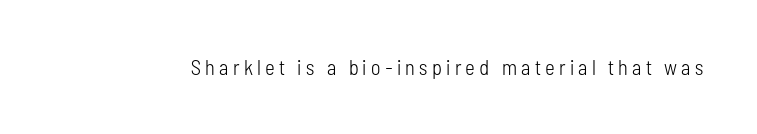
{"italic": "no", "bold": "no", "underline": "no", "letter_spacing": "wide", "letter_spacing_em": 0.2, "glyph_px": 21}
